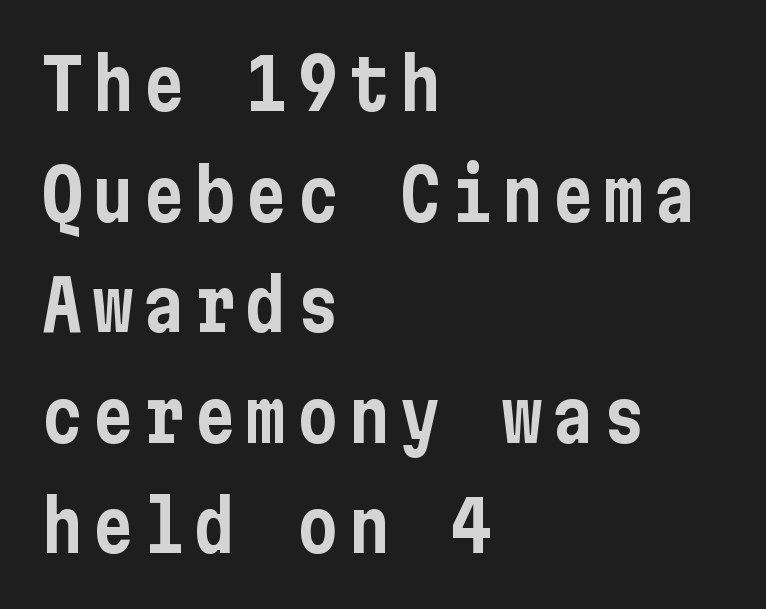
The image shows 70 px condensed sans-serif type, upright; set left-aligned, normal line spacing (1.58x), not underlined; low stroke contrast and a medium x-height.
